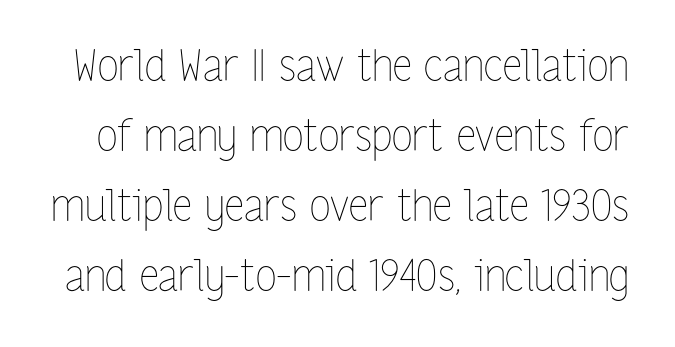
This is roman type, the default non-slanted kind. Does extra space separate the letters? No, they use regular spacing. Proportional: the letters do not fall into vertical columns. This block has exactly the height ordinary leading produces. Quick note: underline off.
